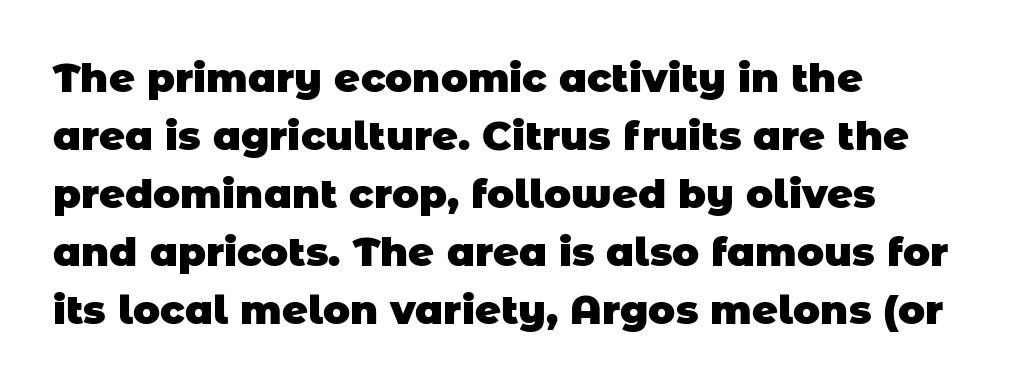
{"serif": "no", "bold": "yes", "weight": "heavy", "width": "normal", "stroke_contrast": "low", "x_height": "large", "monospaced": "no", "underline": "no", "align": "left", "line_spacing": "normal", "line_spacing_ratio": 1.45, "letter_spacing": "normal", "letter_spacing_em": 0.0, "glyph_px": 40}
